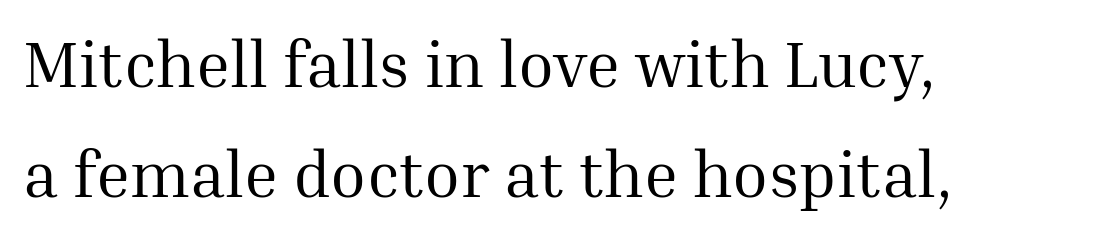
The image shows 65 px regular-weight serif type, upright; set left-aligned, normal line spacing (1.7x), normal letter spacing, not underlined; medium stroke contrast and a medium x-height.
